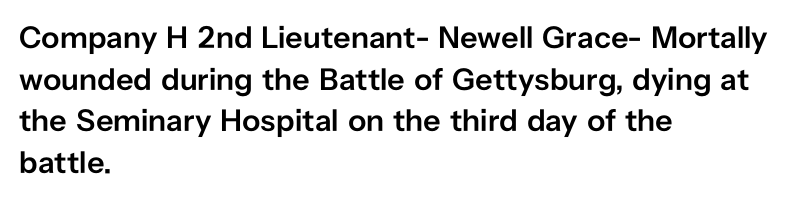
Q: Is the text bold? A: Semi-bold.
Q: Is the text italic (slanted)? A: No, it is upright.
Q: Is the typeface a serif or a sans-serif typeface? A: Sans-serif.
Q: Is the text underlined? A: No.
Q: How is the paragraph aligned? A: Left-aligned.
Q: Is the spacing between letters normal or unusually wide? A: Normal.
Q: Is the spacing between lines tight, normal or loose? A: Normal.
Q: Width (condensed, normal, or wide)? A: Normal.
Q: Stroke contrast? A: Low.
Q: x-height? A: Medium.
Q: Monospaced? A: No.
